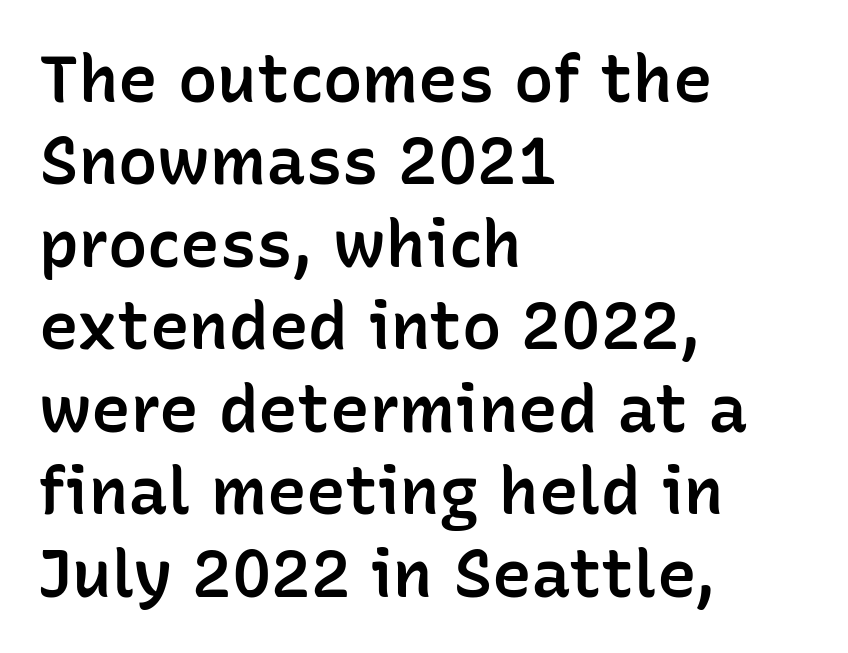
The image shows 66 px semibold sans-serif type, upright; set left-aligned, normal line spacing (1.25x), normal letter spacing, not underlined; low stroke contrast and a medium x-height.
